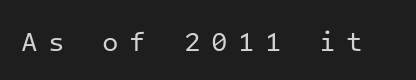
Q: Is the text bold? A: No.
Q: Is the text italic (slanted)? A: No, it is upright.
Q: Is the text underlined? A: No.
Q: Is the spacing between letters normal or unusually wide? A: Unusually wide.
